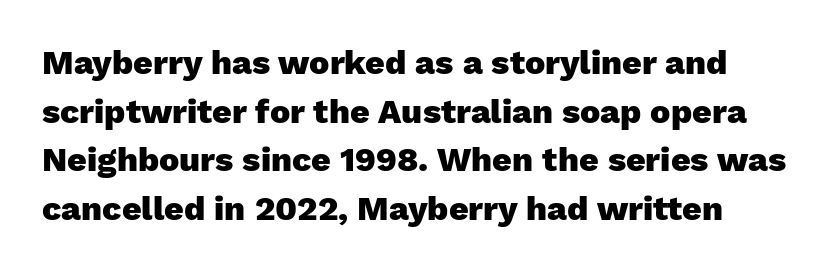
{"serif": "no", "italic": "no", "bold": "yes", "weight": "heavy", "width": "normal", "stroke_contrast": "low", "x_height": "medium", "monospaced": "no", "underline": "no", "line_spacing": "normal", "line_spacing_ratio": 1.43, "letter_spacing": "normal", "letter_spacing_em": 0.0, "glyph_px": 34}
